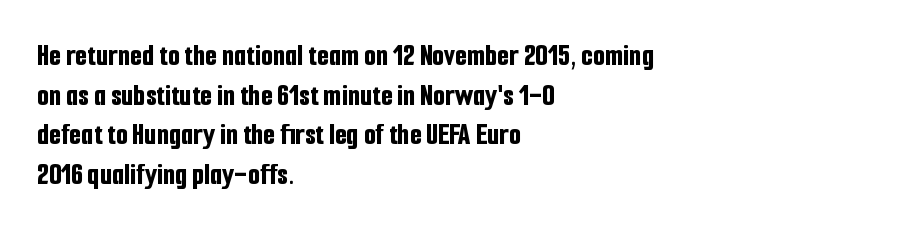
The image shows 31 px bold, condensed sans-serif type, upright; set left-aligned, normal line spacing (1.28x), normal letter spacing, not underlined; low stroke contrast and a medium x-height.
